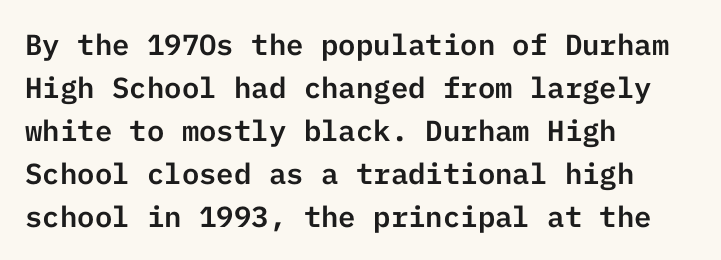
{"serif": "no", "italic": "no", "width": "normal", "stroke_contrast": "low", "x_height": "medium", "underline": "no", "align": "left", "line_spacing": "normal", "line_spacing_ratio": 1.48, "letter_spacing": "normal", "letter_spacing_em": 0.0, "glyph_px": 29}
